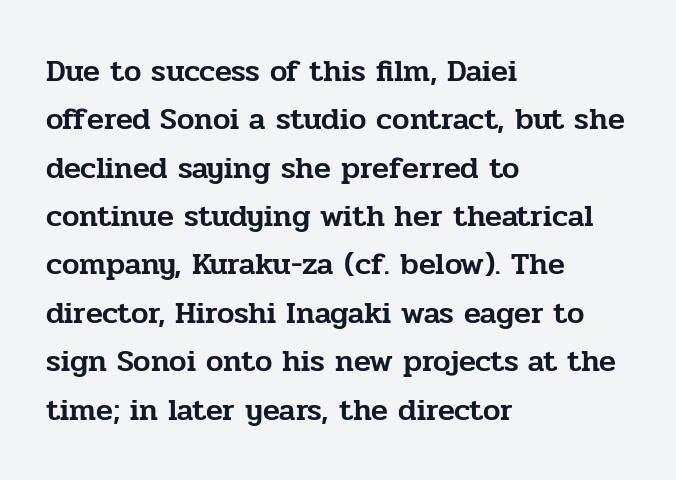
Q: Is the text italic (slanted)? A: No, it is upright.
Q: Is the typeface a serif or a sans-serif typeface? A: Serif.
Q: Is the text underlined? A: No.
Q: How is the paragraph aligned? A: Left-aligned.
Q: Is the spacing between letters normal or unusually wide? A: Normal.
Q: Is the spacing between lines tight, normal or loose? A: Normal.
Q: Width (condensed, normal, or wide)? A: Normal.
Q: Stroke contrast? A: Low.
Q: x-height? A: Medium.
Q: Monospaced? A: No.
